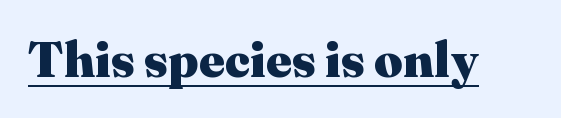
The type is set solid horizontally, with unmodified tracking. The specimen reads as upright at a glance. Heavy, bold letterforms. Spacing verdict: proportional, widths tailored to each character. Type style note: has serifs. These characters rest on top of a visible drawn line.
